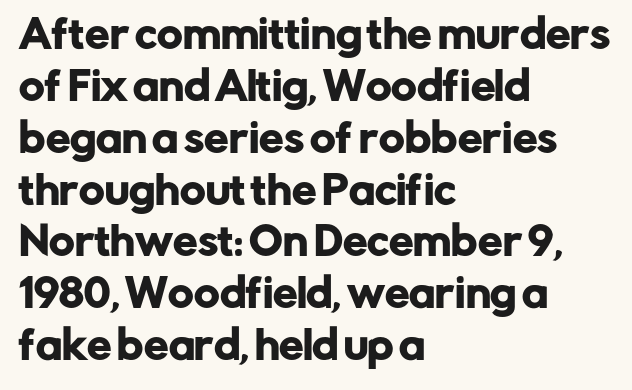
The image shows 39 px sans-serif type, upright; set left-aligned, normal line spacing (1.33x), normal letter spacing, not underlined; low stroke contrast and a medium x-height.
